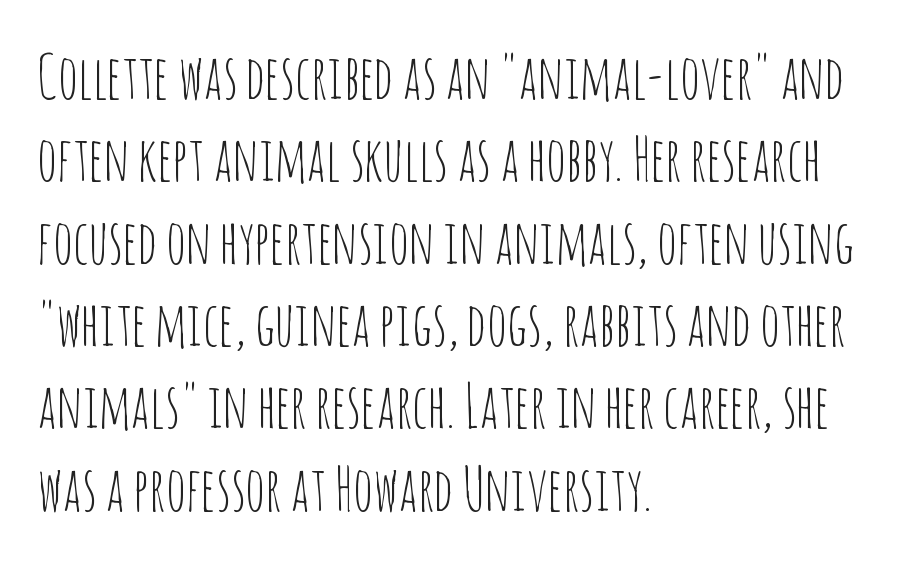
{"serif": "no", "italic": "no", "bold": "no", "weight": "thin", "width": "condensed", "stroke_contrast": "low", "x_height": "large", "monospaced": "no", "underline": "no", "align": "left", "line_spacing": "normal", "line_spacing_ratio": 1.35, "letter_spacing": "normal", "letter_spacing_em": 0.0, "glyph_px": 61}
